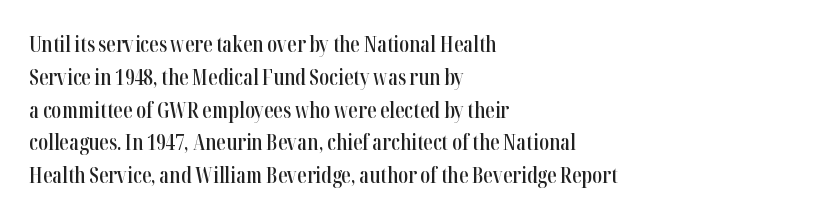
The image shows 21 px text type, upright; set left-aligned, normal line spacing (1.56x), normal letter spacing, not underlined.
